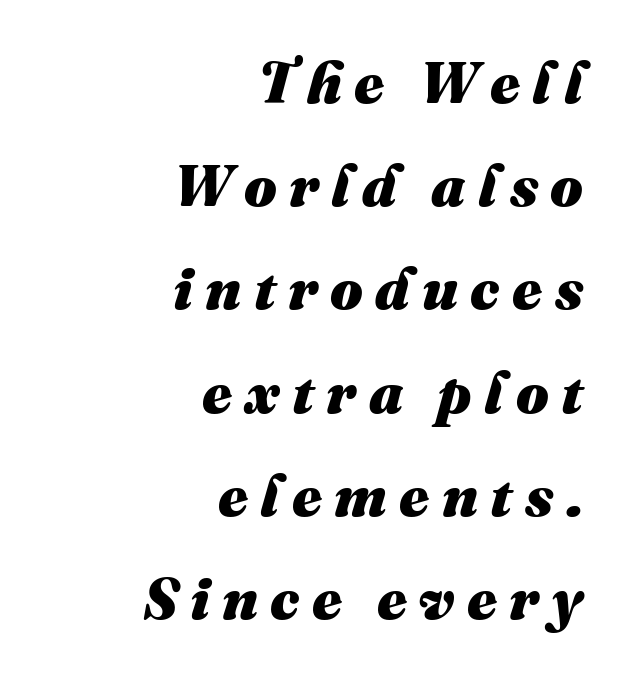
Between one letter and the next there's a generous, obvious gap. If you drew a ruler down the right edge, every line would touch it. Any mark beneath the type? The region is blank. Yep, that's italic — everything's leaning. The letters are bold, with thick, heavy strokes. Proportional: the letters do not fall into vertical columns.
